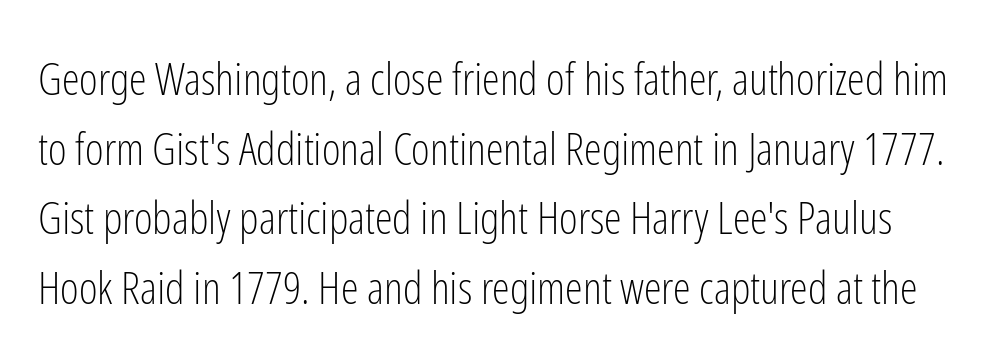
The image shows 45 px light, condensed sans-serif type, upright; set normal line spacing (1.55x), normal letter spacing, not underlined; low stroke contrast and a medium x-height.
